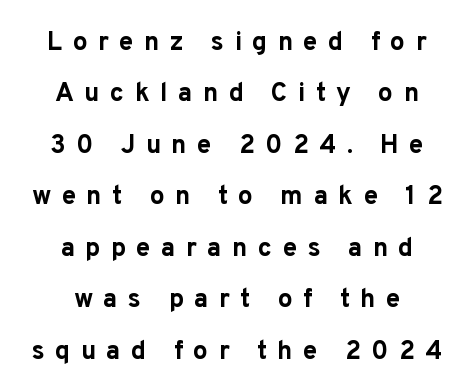
Q: Is the text bold? A: Yes.
Q: Is the text italic (slanted)? A: No, it is upright.
Q: Is the text underlined? A: No.
Q: How is the paragraph aligned? A: Centered.
Q: Is the spacing between letters normal or unusually wide? A: Unusually wide.
Q: Is the spacing between lines tight, normal or loose? A: Loose.
